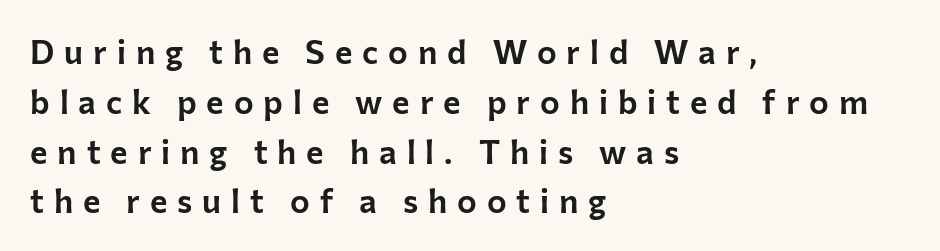
Q: Is the text italic (slanted)? A: No, it is upright.
Q: Is the typeface a serif or a sans-serif typeface? A: Sans-serif.
Q: Is the text underlined? A: No.
Q: How is the paragraph aligned? A: Left-aligned.
Q: Is the spacing between letters normal or unusually wide? A: Unusually wide.
Q: Is the spacing between lines tight, normal or loose? A: Normal.
Q: Width (condensed, normal, or wide)? A: Normal.
Q: Stroke contrast? A: Low.
Q: x-height? A: Medium.
Q: Monospaced? A: No.
